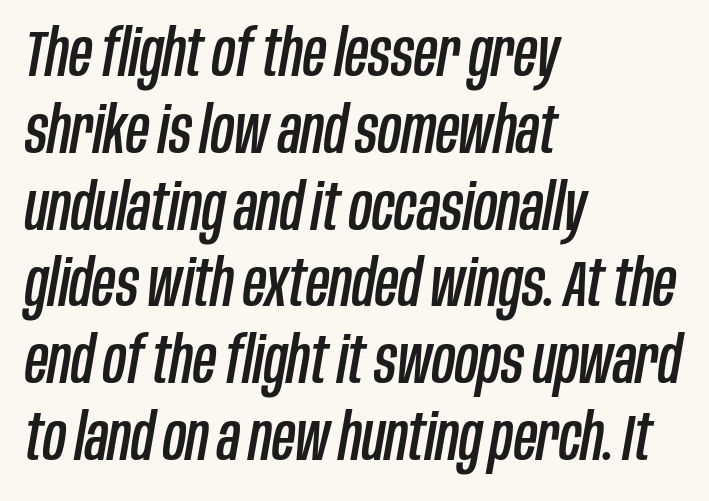
{"italic": "yes", "lean": "right", "slant_degrees": 10, "width": "condensed", "stroke_contrast": "low", "x_height": "large", "monospaced": "no", "underline": "no", "align": "left", "line_spacing_ratio": 1.2, "letter_spacing": "normal", "letter_spacing_em": 0.0, "glyph_px": 64}
